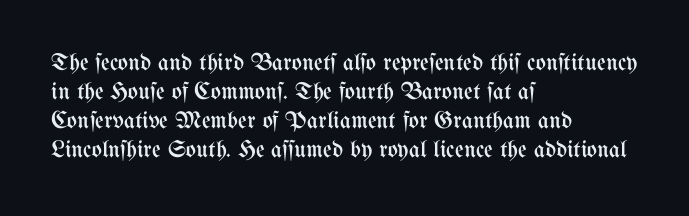
{"italic": "no", "bold": "no", "underline": "no", "align": "left", "line_spacing_ratio": 1.21, "letter_spacing": "normal", "letter_spacing_em": 0.0, "glyph_px": 24}
